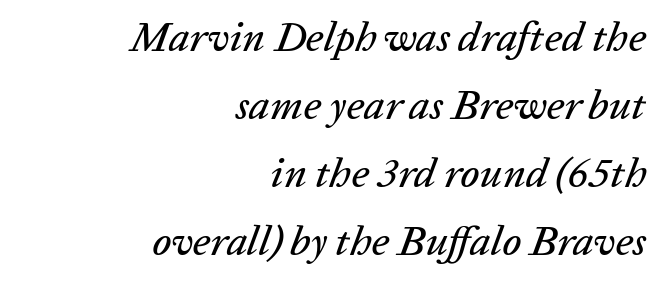
Q: Is the text italic (slanted)? A: Yes, it leans right by about 20 degrees.
Q: Is the text underlined? A: No.
Q: How is the paragraph aligned? A: Right-aligned.
Q: Is the spacing between letters normal or unusually wide? A: Normal.
Q: Is the spacing between lines tight, normal or loose? A: Normal.
Q: Width (condensed, normal, or wide)? A: Normal.
Q: Stroke contrast? A: Low.
Q: x-height? A: Medium.
Q: Monospaced? A: No.
